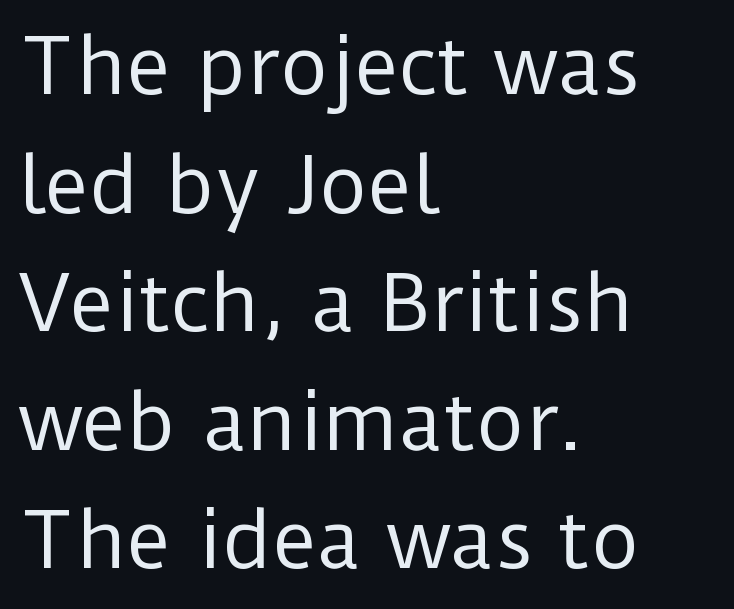
The rendering anchors every line to the left-hand side. Unbolded letterforms with no extra heft. Horizontal bands of white between lines are of average thickness. Anything drawn beneath the words? Only blank space. The rendering uses natural spacing where letterforms have individual widths.
